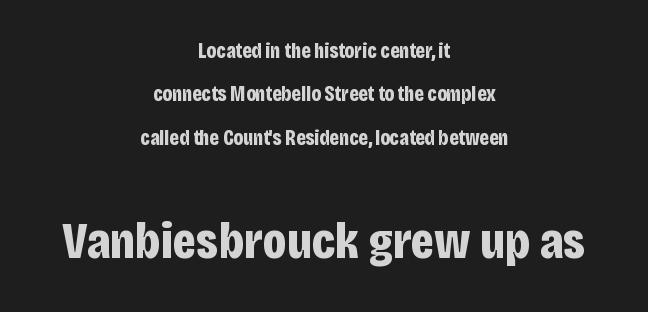
The image shows 52 px bold, condensed sans-serif type, upright; set centered, loose line spacing (2.06x), normal letter spacing, not underlined; the second (bottom) block is 2.48x larger; low stroke contrast and a large x-height.
